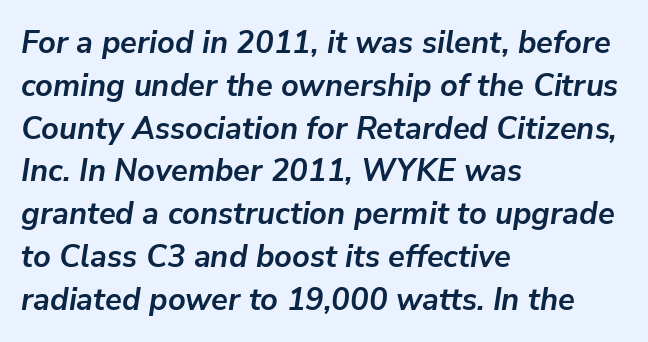
Q: Is the text bold? A: Yes.
Q: Is the text italic (slanted)? A: Yes, it leans right by about 9 degrees.
Q: Is the text underlined? A: No.
Q: How is the paragraph aligned? A: Left-aligned.
Q: Is the spacing between letters normal or unusually wide? A: Normal.
Q: Is the spacing between lines tight, normal or loose? A: Normal.
Q: Width (condensed, normal, or wide)? A: Normal.
Q: Stroke contrast? A: Low.
Q: x-height? A: Medium.
Q: Monospaced? A: No.
